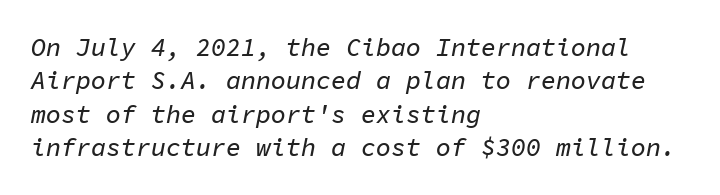
Q: Is the text italic (slanted)? A: Yes, it leans right by about 11 degrees.
Q: Is the text underlined? A: No.
Q: How is the paragraph aligned? A: Left-aligned.
Q: Is the spacing between letters normal or unusually wide? A: Normal.
Q: Is the spacing between lines tight, normal or loose? A: Normal.
